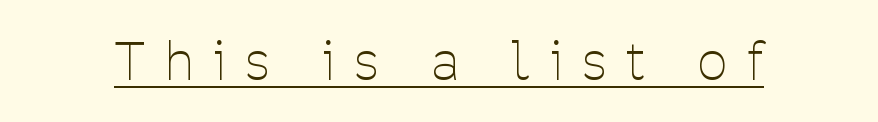
{"serif": "no", "italic": "no", "bold": "no", "weight": "thin", "width": "condensed", "stroke_contrast": "low", "x_height": "medium", "monospaced": "no", "underline": "yes", "letter_spacing": "wide", "letter_spacing_em": 0.4, "glyph_px": 52}
